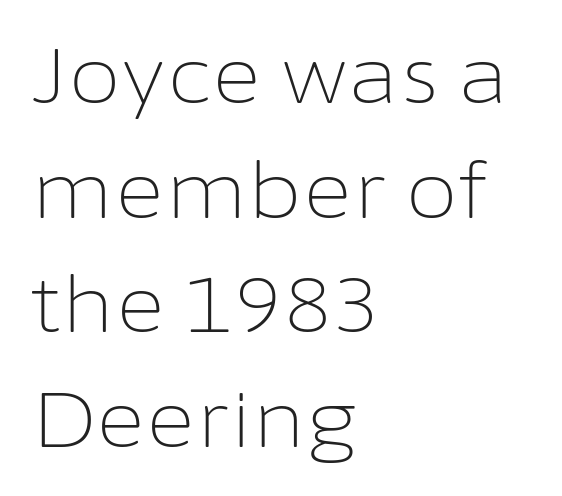
Is this a heavy cut? Hardly; it is regular or lighter. The lines sit at an ordinary, default distance from one another. Clear beneath every line of the passage. Type style note: lacks serifs.
